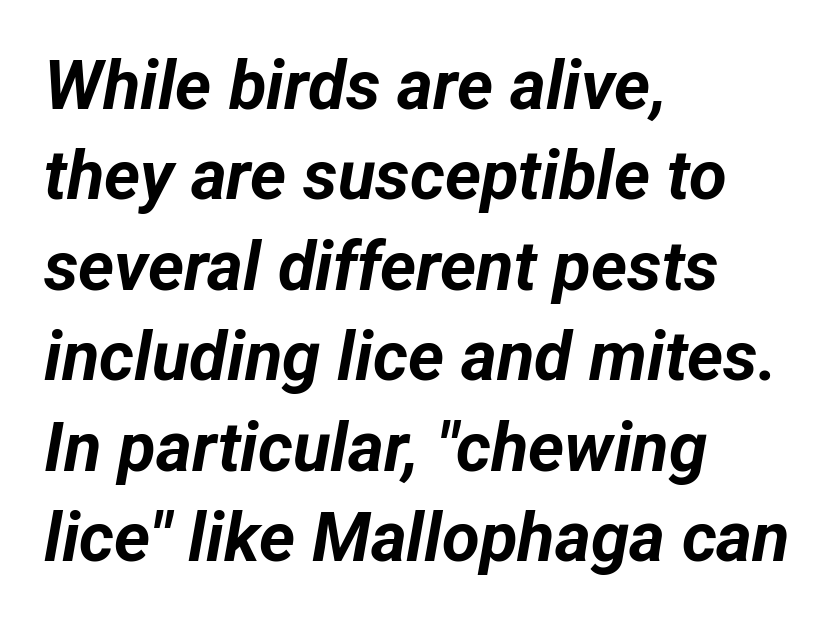
Q: Is the text bold? A: Yes.
Q: Is the text italic (slanted)? A: Yes, it leans right by about 12 degrees.
Q: Is the text underlined? A: No.
Q: How is the paragraph aligned? A: Left-aligned.
Q: Is the spacing between letters normal or unusually wide? A: Normal.
Q: Is the spacing between lines tight, normal or loose? A: Normal.
Q: Width (condensed, normal, or wide)? A: Normal.
Q: Stroke contrast? A: Low.
Q: x-height? A: Medium.
Q: Monospaced? A: No.
